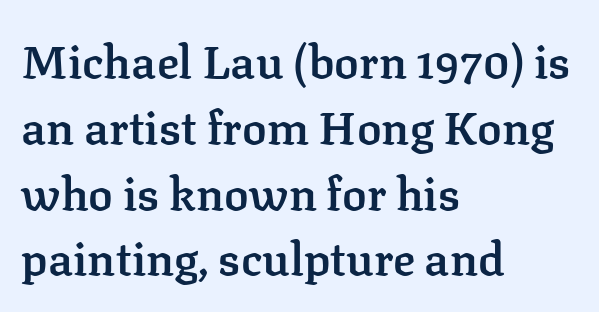
The font is running at a semibold setting, under full bold. Typographically, this falls in the serif category. Proportional: the letters do not fall into vertical columns. Caption: standard tracking, unaltered. The type sits square on the baseline with zero lean.
